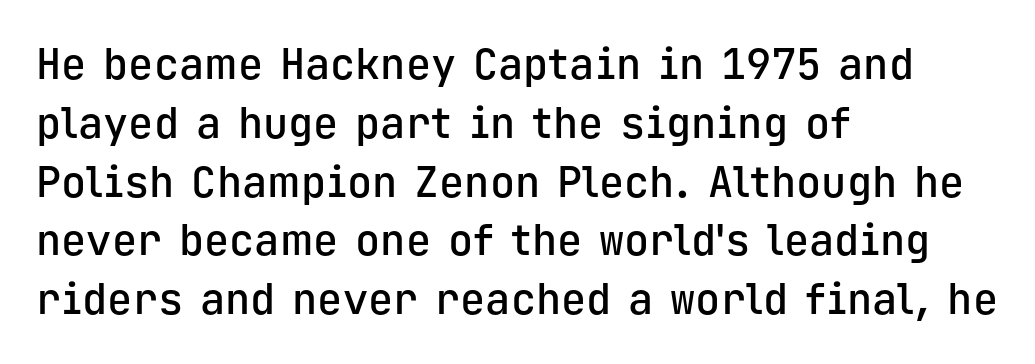
The image shows 42 px semibold sans-serif type, upright, monospaced; set left-aligned, normal line spacing (1.4x), normal letter spacing, not underlined; low stroke contrast and a medium x-height.
